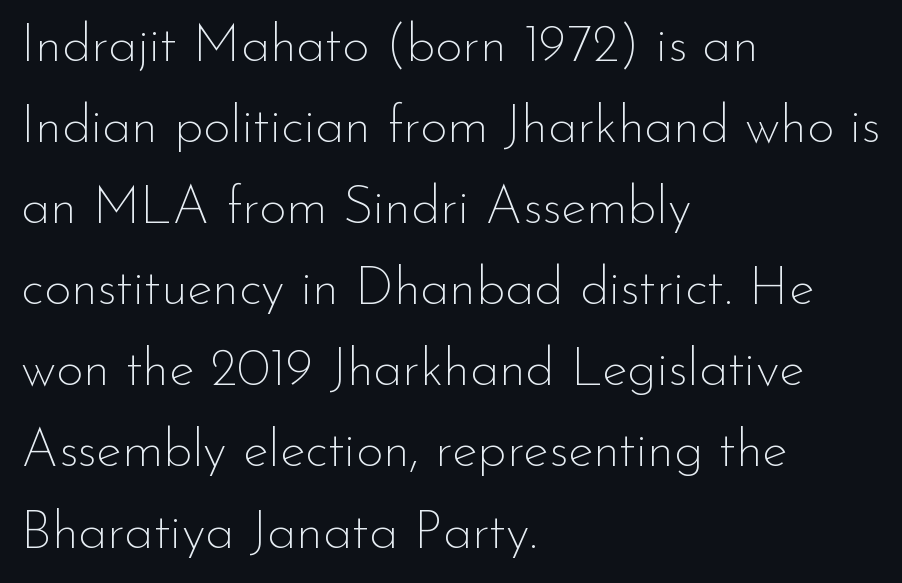
The image shows 53 px thin sans-serif type, upright; set left-aligned, normal line spacing (1.53x), normal letter spacing, not underlined; low stroke contrast and a small x-height.
